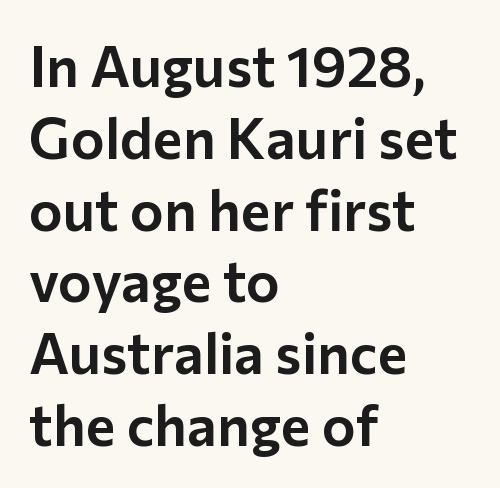
Q: Is the text italic (slanted)? A: No, it is upright.
Q: Is the typeface a serif or a sans-serif typeface? A: Sans-serif.
Q: Is the text underlined? A: No.
Q: How is the paragraph aligned? A: Left-aligned.
Q: Is the spacing between letters normal or unusually wide? A: Normal.
Q: Is the spacing between lines tight, normal or loose? A: Normal.
Q: Width (condensed, normal, or wide)? A: Normal.
Q: Stroke contrast? A: Low.
Q: x-height? A: Medium.
Q: Monospaced? A: No.
